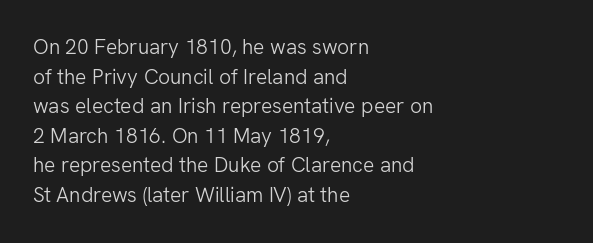
The image shows 21 px text type, upright; set left-aligned, normal line spacing (1.41x), normal letter spacing, not underlined.
